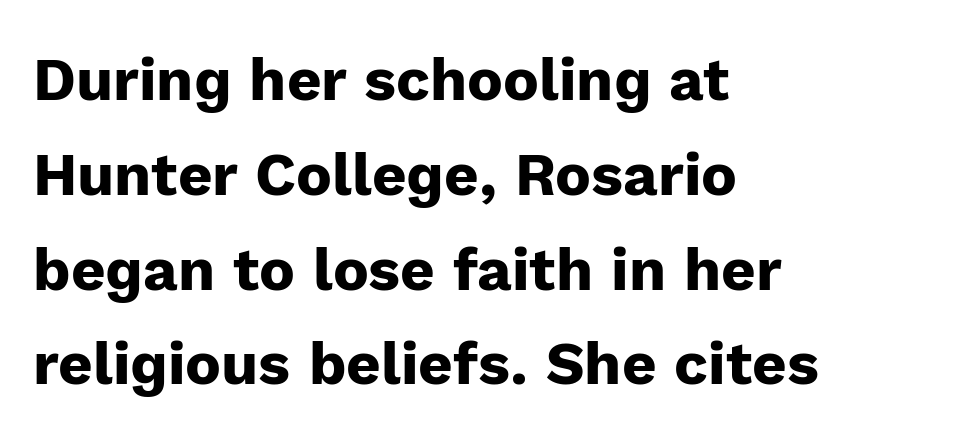
The image shows 60 px heavy sans-serif type, upright; set left-aligned, normal line spacing (1.58x), normal letter spacing, not underlined; low stroke contrast and a medium x-height.
